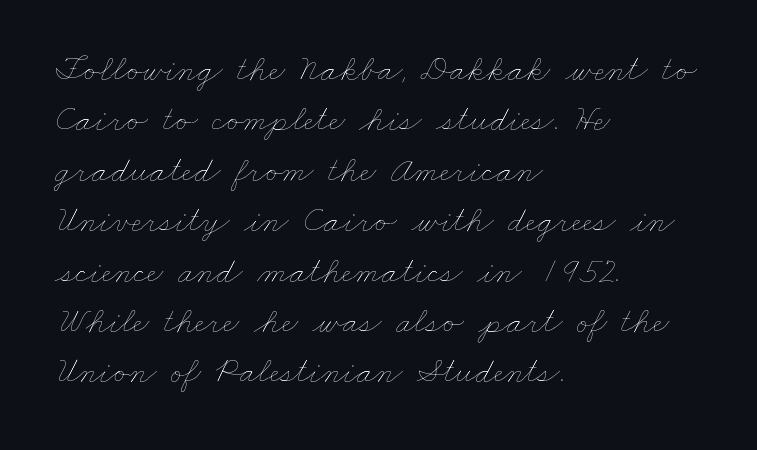
Horizontal alignment here is leftward, the default for most running prose. Each row of text sits above clean, open space. Weight: in the light-to-regular range. Students, observe: this is what conventionally led text looks like. Proportional: the letters do not fall into vertical columns. The horizontal fit of the characters is conventional and even.
